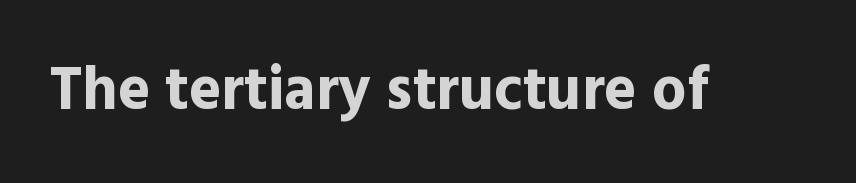
The image shows 61 px bold sans-serif type, upright; set normal letter spacing, not underlined; a medium x-height.
